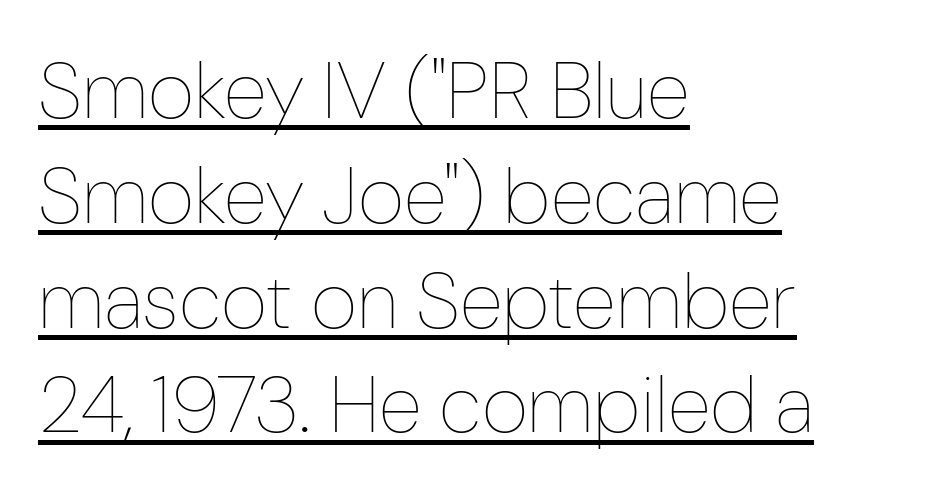
Q: Is the text bold? A: No.
Q: Is the text italic (slanted)? A: No, it is upright.
Q: Is the text underlined? A: Yes.
Q: How is the paragraph aligned? A: Left-aligned.
Q: Is the spacing between letters normal or unusually wide? A: Normal.
Q: Is the spacing between lines tight, normal or loose? A: Normal.
Q: Width (condensed, normal, or wide)? A: Condensed.
Q: Stroke contrast? A: Low.
Q: x-height? A: Medium.
Q: Monospaced? A: No.
